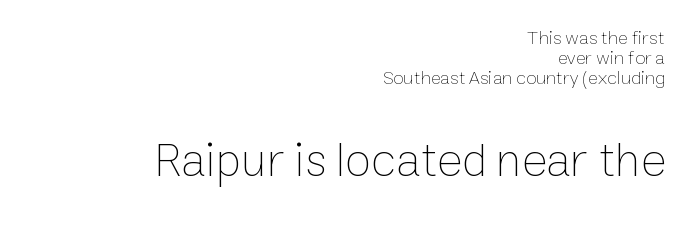
Q: Is the text bold? A: No.
Q: Is the text italic (slanted)? A: No, it is upright.
Q: Is the text underlined? A: No.
Q: How is the paragraph aligned? A: Right-aligned.
Q: Is the spacing between letters normal or unusually wide? A: Normal.
Q: Is the spacing between lines tight, normal or loose? A: Tight.
Q: Which block of text is set in a larger size, the first (top) or the second (bottom)? A: The second (bottom) one.
Q: Width (condensed, normal, or wide)? A: Normal.
Q: Stroke contrast? A: Low.
Q: x-height? A: Medium.
Q: Monospaced? A: No.
